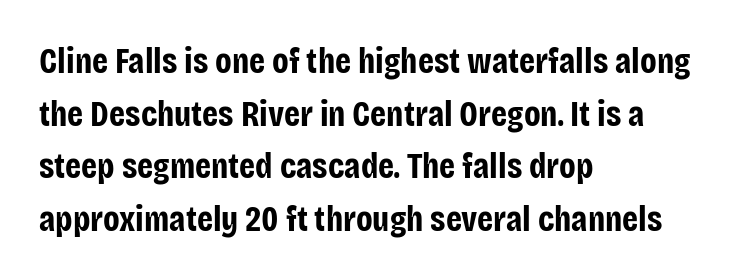
Q: Is the text bold? A: Yes.
Q: Is the text italic (slanted)? A: No, it is upright.
Q: Is the typeface a serif or a sans-serif typeface? A: Sans-serif.
Q: Is the text underlined? A: No.
Q: How is the paragraph aligned? A: Left-aligned.
Q: Is the spacing between letters normal or unusually wide? A: Normal.
Q: Is the spacing between lines tight, normal or loose? A: Normal.
Q: Width (condensed, normal, or wide)? A: Condensed.
Q: Stroke contrast? A: Low.
Q: x-height? A: Large.
Q: Monospaced? A: No.
